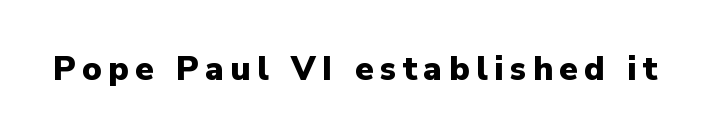
Q: Is the text bold? A: Yes.
Q: Is the text italic (slanted)? A: No, it is upright.
Q: Is the typeface a serif or a sans-serif typeface? A: Sans-serif.
Q: Is the text underlined? A: No.
Q: Is the spacing between letters normal or unusually wide? A: Unusually wide.
Q: Width (condensed, normal, or wide)? A: Normal.
Q: Stroke contrast? A: Low.
Q: x-height? A: Medium.
Q: Monospaced? A: No.
